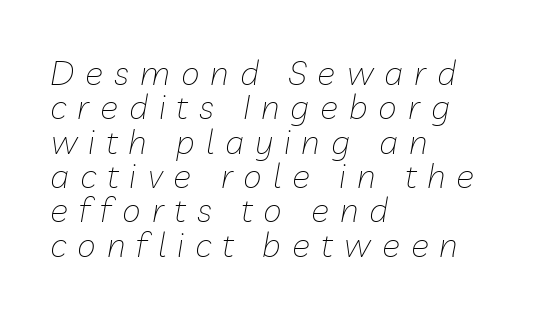
The designer dialed line spacing down below the default. Think standard paragraph weight, or any step lighter than that. Loose tracking; the words dissolve into strings of separated letters. Is the type slanted? Yes — the strokes lean at a clear angle. Notice how the passage keeps a crisp vertical edge on the left only. No word sits above an underline.
